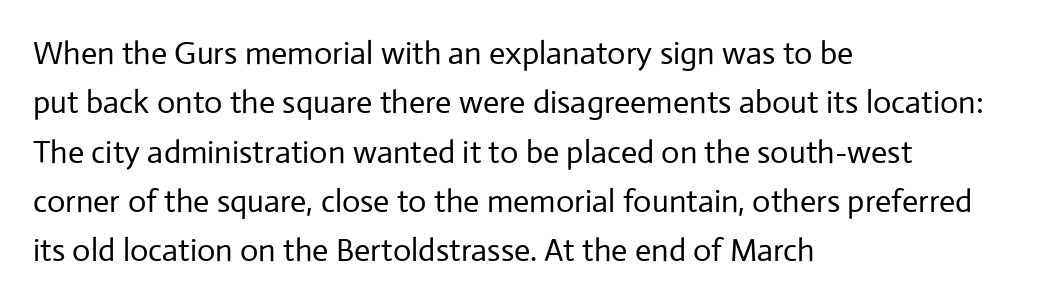
{"serif": "no", "italic": "no", "bold": "no", "weight": "regular", "width": "normal", "stroke_contrast": "low", "x_height": "medium", "monospaced": "no", "underline": "no", "align": "left", "line_spacing": "normal", "line_spacing_ratio": 1.54, "letter_spacing": "normal", "letter_spacing_em": 0.0, "glyph_px": 32}
